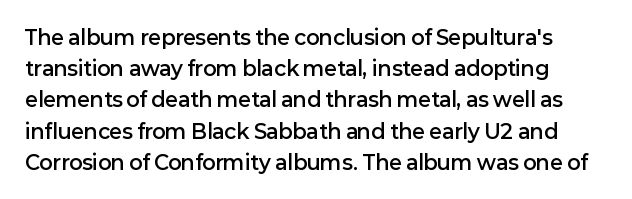
The passage shown stacks its lines at a standard gap. No word sits above an underline. The sample has been set in demibold, a notch under bold. This rendering leaves character spacing at its baseline value.
